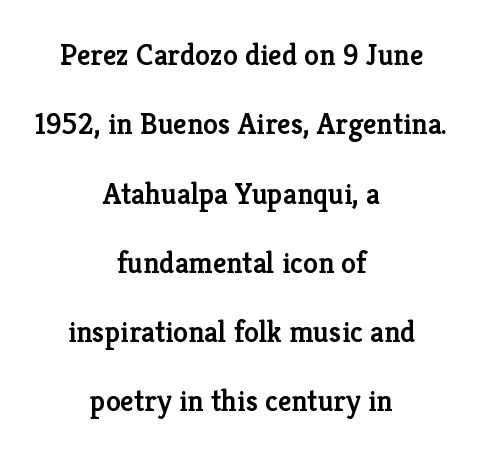
Q: Is the text bold? A: Semi-bold.
Q: Is the text italic (slanted)? A: No, it is upright.
Q: Is the typeface a serif or a sans-serif typeface? A: Serif.
Q: Is the text underlined? A: No.
Q: How is the paragraph aligned? A: Centered.
Q: Is the spacing between letters normal or unusually wide? A: Normal.
Q: Is the spacing between lines tight, normal or loose? A: Loose.
Q: Width (condensed, normal, or wide)? A: Normal.
Q: Stroke contrast? A: Low.
Q: x-height? A: Medium.
Q: Monospaced? A: No.
